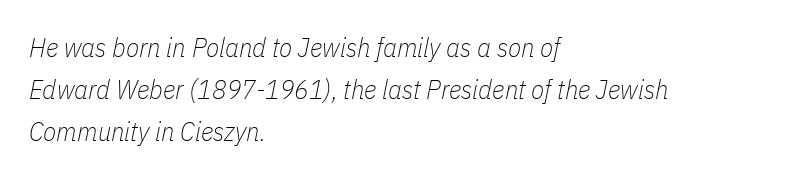
{"italic": "yes", "lean": "right", "slant_degrees": 11, "bold": "no", "underline": "no", "align": "left", "line_spacing": "normal", "line_spacing_ratio": 1.56, "letter_spacing": "normal", "letter_spacing_em": 0.0, "glyph_px": 27}
